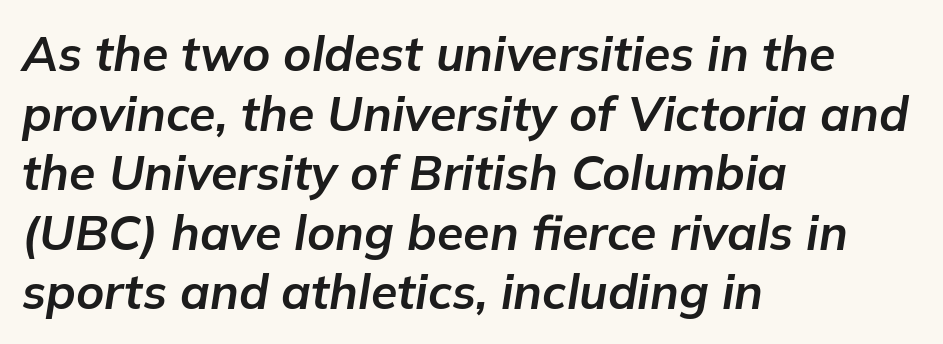
The image shows 48 px bold type, italic (leaning right); set left-aligned, line spacing 1.24x, normal letter spacing, not underlined; low stroke contrast and a medium x-height.
